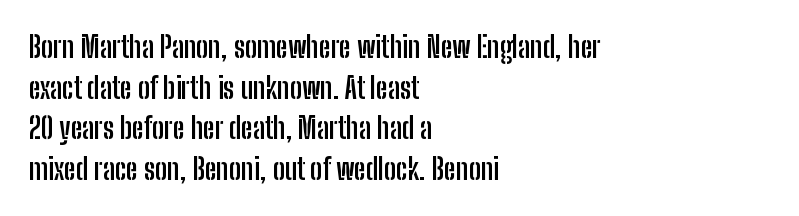
One-word summary of the alignment: left. Look at the tracking — it's just the regular setting, nothing added. Notice how descenders clear the ascenders below comfortably — that's standard leading. The zone under the glyphs is completely vacant.
